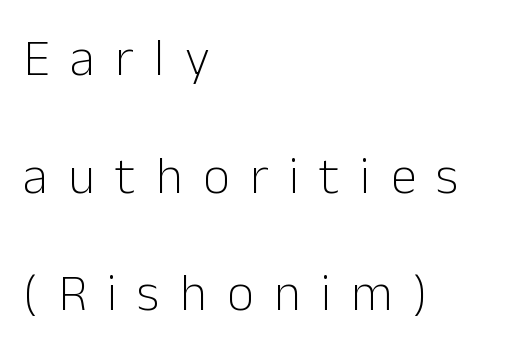
The image shows 52 px light sans-serif type, upright; set left-aligned, loose line spacing (2.26x), unusually wide letter spacing (+0.39 em), not underlined; low stroke contrast and a medium x-height.
